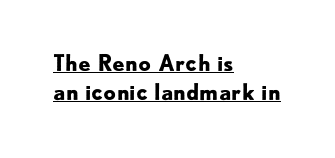
{"italic": "no", "bold": "yes", "underline": "yes", "align": "left", "line_spacing": "normal", "line_spacing_ratio": 1.31, "letter_spacing": "normal", "letter_spacing_em": 0.0, "glyph_px": 22}
